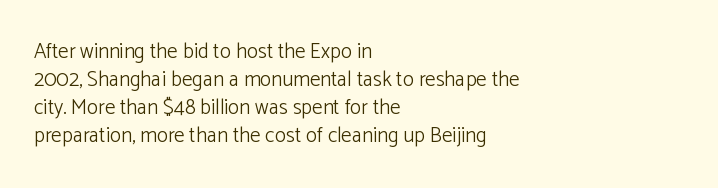
{"italic": "no", "bold": "no", "underline": "no", "align": "left", "line_spacing": "normal", "line_spacing_ratio": 1.33, "letter_spacing": "normal", "letter_spacing_em": 0.0, "glyph_px": 21}
